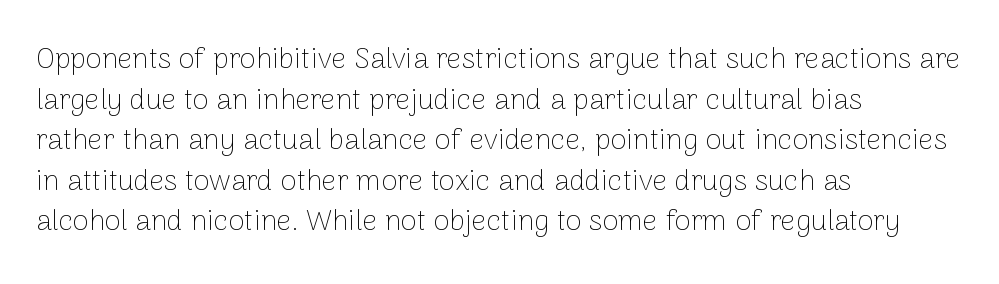
The image shows 29 px thin sans-serif type, upright; set left-aligned, normal line spacing (1.4x), normal letter spacing, not underlined; low stroke contrast and a medium x-height.
